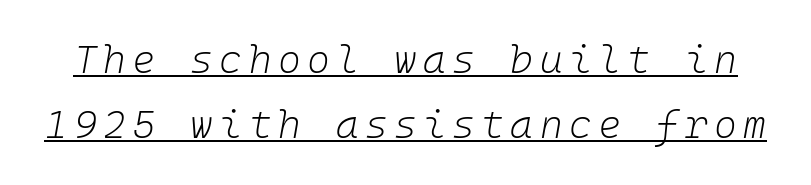
The image shows 39 px light type, italic (leaning right); set normal line spacing (1.67x), underlined; low stroke contrast and a medium x-height.
